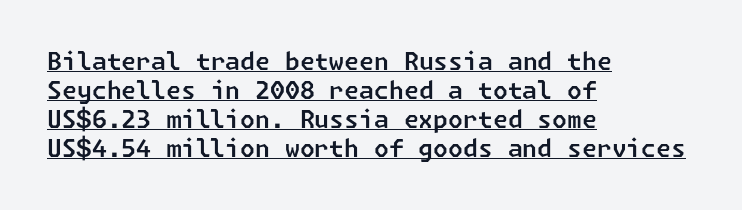
Q: Is the text underlined? A: Yes.
Q: How is the paragraph aligned? A: Left-aligned.
Q: Is the spacing between letters normal or unusually wide? A: Normal.
